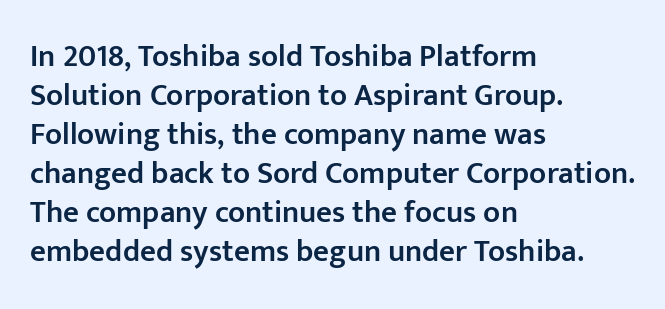
Each row of text sits above clean, open space. The letters sit at their default tracking, neither squeezed nor spread. Horizontal bands of white between lines are of average thickness. The letters stand upright; this is a roman face. The rag falls on the right side of this text block.
